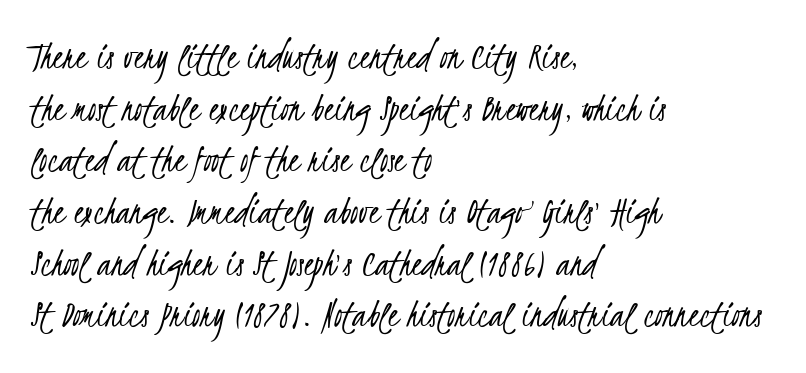
The image shows 41 px light, condensed sans-serif type; set left-aligned, normal line spacing (1.26x), normal letter spacing, not underlined; low stroke contrast and a small x-height.
